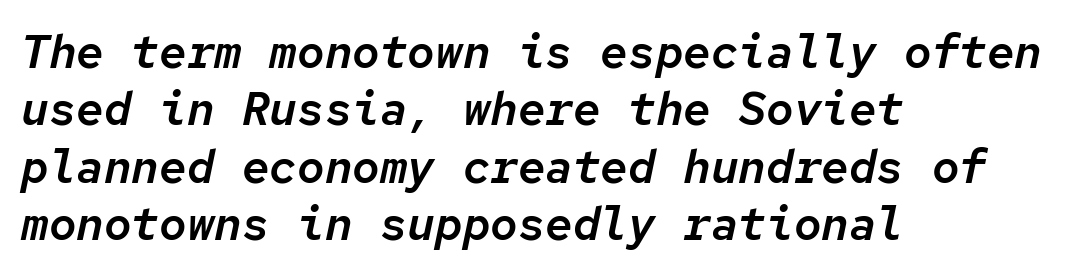
Unmarked baselines from the first word to the last. Posture: slanted. A classic flush-left, rag-right setting is used for this passage. These lines are rendered in a fixed-pitch font. The passage shown has conventional tracking throughout. Vertical spacing — default.
